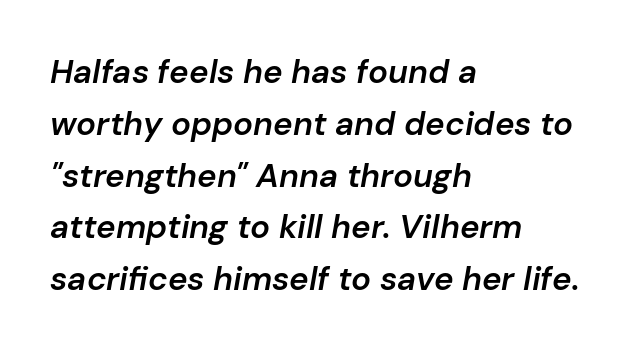
Q: Is the text bold? A: Semi-bold.
Q: Is the text italic (slanted)? A: Yes, it leans right by about 10 degrees.
Q: Is the text underlined? A: No.
Q: How is the paragraph aligned? A: Left-aligned.
Q: Is the spacing between letters normal or unusually wide? A: Normal.
Q: Is the spacing between lines tight, normal or loose? A: Normal.
Q: Width (condensed, normal, or wide)? A: Normal.
Q: Stroke contrast? A: Low.
Q: x-height? A: Medium.
Q: Monospaced? A: No.
